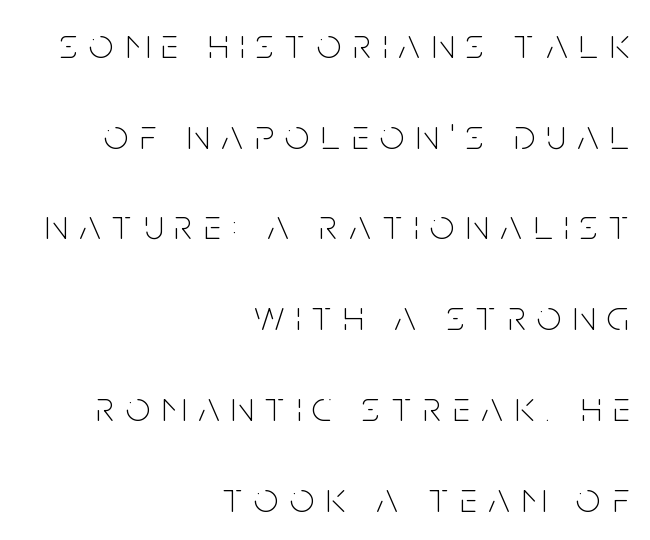
Q: Is the text bold? A: No.
Q: Is the text italic (slanted)? A: No, it is upright.
Q: Is the typeface a serif or a sans-serif typeface? A: Sans-serif.
Q: Is the text underlined? A: No.
Q: How is the paragraph aligned? A: Right-aligned.
Q: Is the spacing between letters normal or unusually wide? A: Unusually wide.
Q: Is the spacing between lines tight, normal or loose? A: Loose.
Q: Width (condensed, normal, or wide)? A: Condensed.
Q: Stroke contrast? A: Low.
Q: x-height? A: Large.
Q: Monospaced? A: No.
